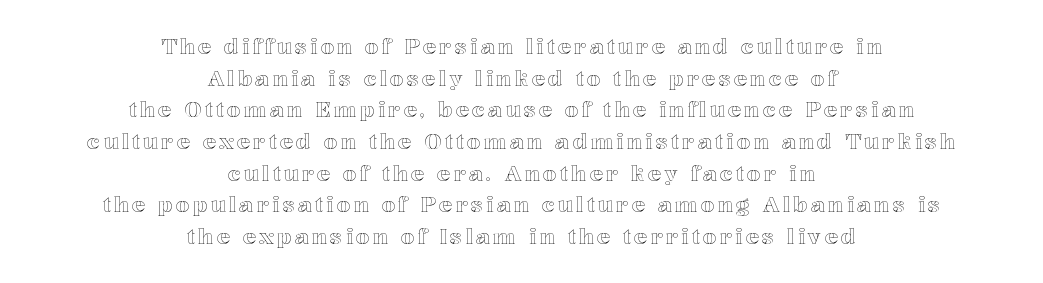
{"italic": "no", "underline": "no", "align": "center", "line_spacing": "normal", "line_spacing_ratio": 1.44, "glyph_px": 22}
